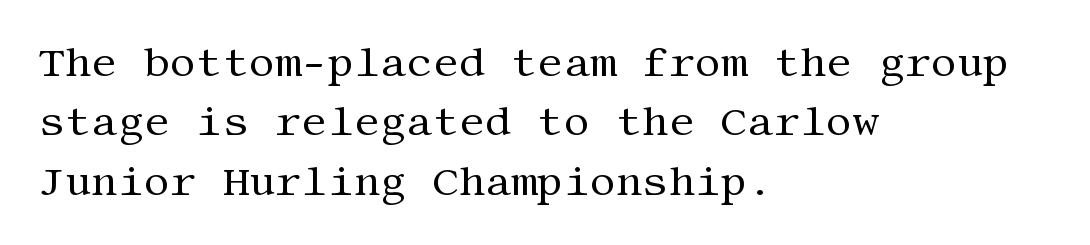
{"serif": "yes", "italic": "no", "bold": "no", "weight": "regular", "width": "normal", "stroke_contrast": "medium", "x_height": "large", "underline": "no", "align": "left", "line_spacing": "normal", "line_spacing_ratio": 1.45, "letter_spacing": "normal", "letter_spacing_em": 0.0, "glyph_px": 41}
